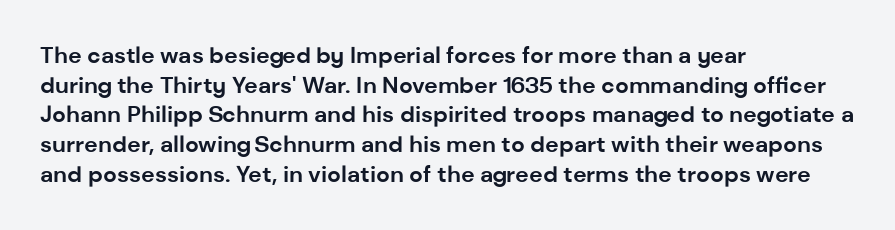
Q: Is the text bold? A: Yes.
Q: Is the text italic (slanted)? A: No, it is upright.
Q: Is the text underlined? A: No.
Q: How is the paragraph aligned? A: Left-aligned.
Q: Is the spacing between letters normal or unusually wide? A: Normal.
Q: Is the spacing between lines tight, normal or loose? A: Normal.
